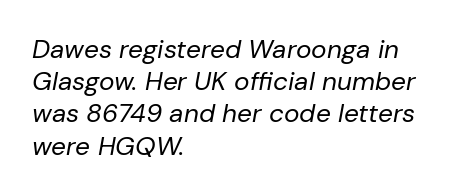
The image shows 26 px text type, italic (leaning right); set left-aligned, line spacing 1.24x, normal letter spacing, not underlined.
